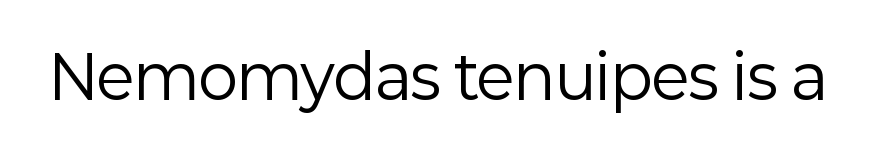
Characters remain perfectly vertical along every line. Bold? No — there's no thickening of the strokes. Serifs: no, the terminals of the letterforms are clean. Here the designer chose a conventional face with non-uniform glyph widths. Clear beneath every line of the passage.
